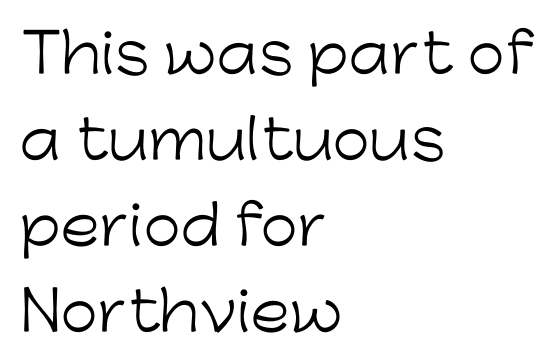
The image shows 54 px light sans-serif type, upright; set left-aligned, normal line spacing (1.59x), normal letter spacing, not underlined; low stroke contrast and a medium x-height.
